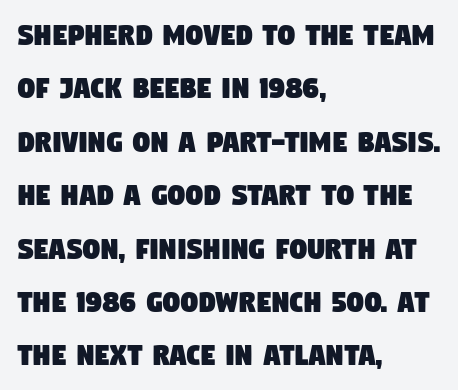
The line-height multiplier appears to be the usual default. A bare baseline throughout the passage. Nobody touched the tracking dial on this one. Note: no serifs on the glyphs. These lines are rendered in a variable-pitch font.
